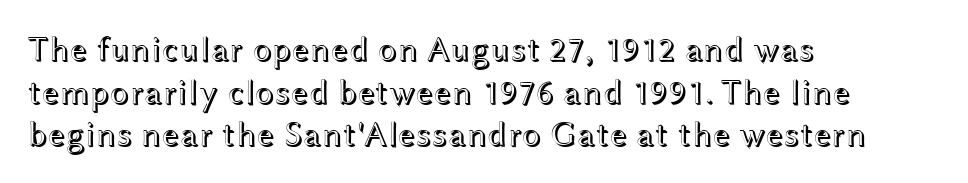
The image shows 35 px wide type, upright; set left-aligned, line spacing 1.22x, normal letter spacing, not underlined; a medium x-height.
